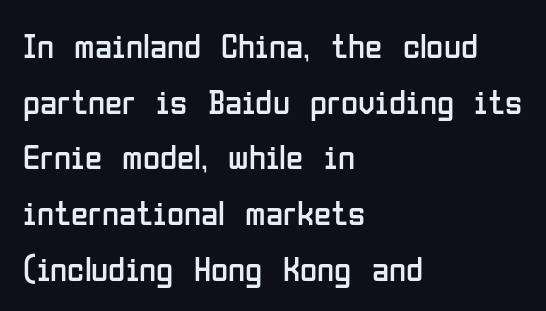
The image shows 35 px regular-weight, condensed sans-serif type, upright; set left-aligned, normal line spacing (1.59x), normal letter spacing, not underlined; low stroke contrast and a medium x-height.
